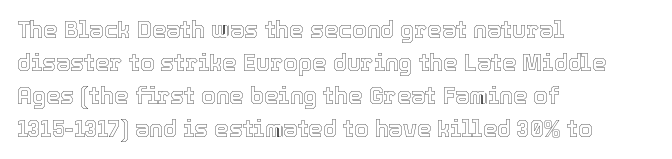
{"italic": "no", "underline": "no", "align": "left", "line_spacing": "normal", "line_spacing_ratio": 1.43, "letter_spacing": "normal", "letter_spacing_em": 0.0, "glyph_px": 23}
